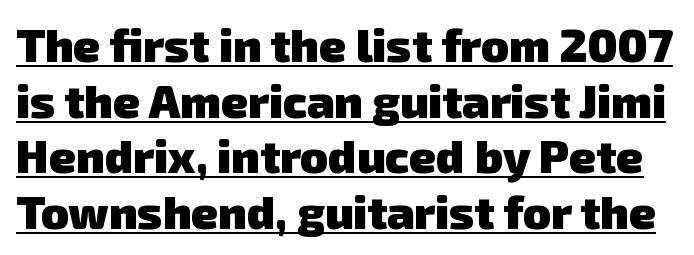
The image shows 46 px heavy sans-serif type; set line spacing 1.21x, normal letter spacing, underlined; low stroke contrast and a medium x-height.
